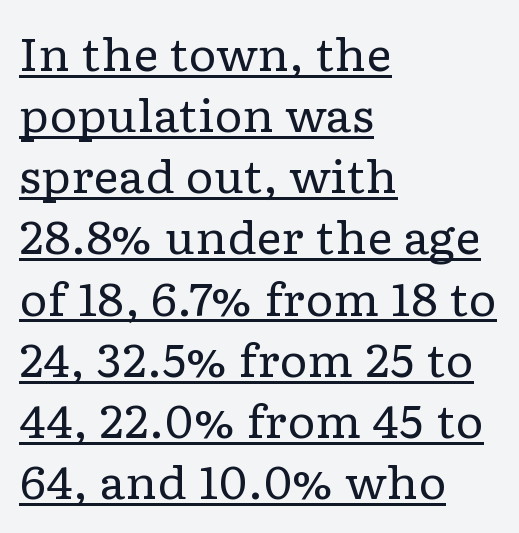
{"serif": "yes", "italic": "no", "bold": "no", "weight": "regular", "width": "wide", "stroke_contrast": "low", "x_height": "medium", "monospaced": "no", "underline": "yes", "align": "left", "line_spacing": "normal", "line_spacing_ratio": 1.39, "letter_spacing": "normal", "letter_spacing_em": 0.0, "glyph_px": 44}
